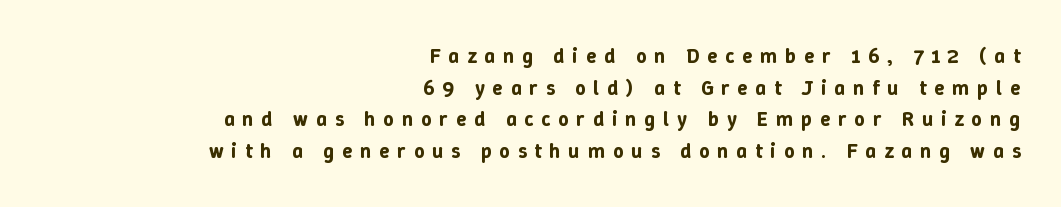
The image shows 21 px text type, upright; set right-aligned, normal line spacing (1.51x), unusually wide letter spacing (+0.37 em), not underlined.
